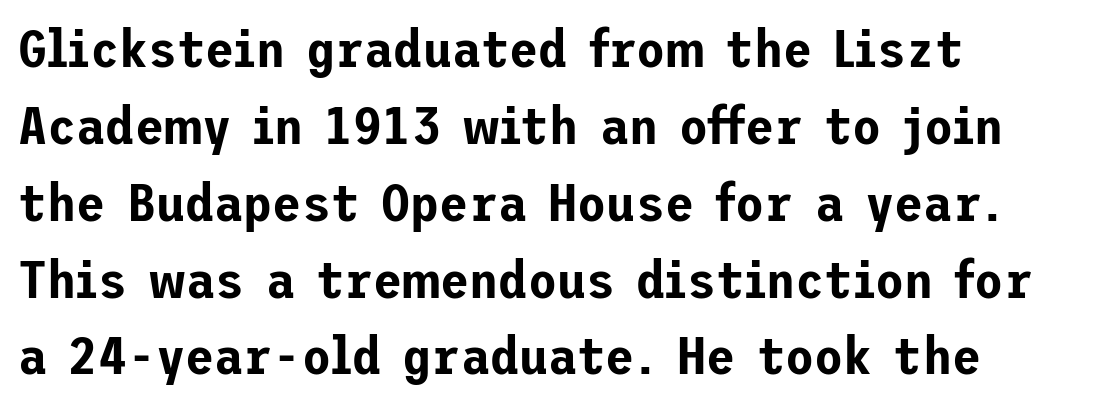
Q: Is the text italic (slanted)? A: No, it is upright.
Q: Is the typeface a serif or a sans-serif typeface? A: Sans-serif.
Q: Is the text underlined? A: No.
Q: How is the paragraph aligned? A: Left-aligned.
Q: Is the spacing between letters normal or unusually wide? A: Normal.
Q: Is the spacing between lines tight, normal or loose? A: Normal.
Q: Width (condensed, normal, or wide)? A: Normal.
Q: Stroke contrast? A: Low.
Q: x-height? A: Medium.
